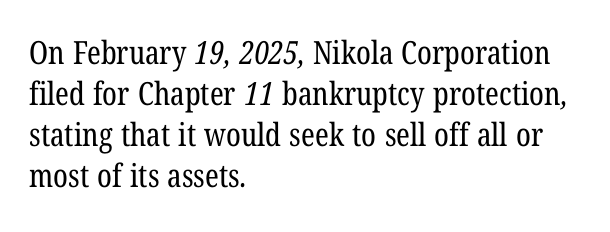
{"serif": "yes", "bold": "no", "weight": "regular", "width": "condensed", "stroke_contrast": "low", "x_height": "medium", "monospaced": "no", "underline": "no", "align": "left", "line_spacing": "normal", "line_spacing_ratio": 1.28, "letter_spacing": "normal", "letter_spacing_em": 0.0, "glyph_px": 32}
